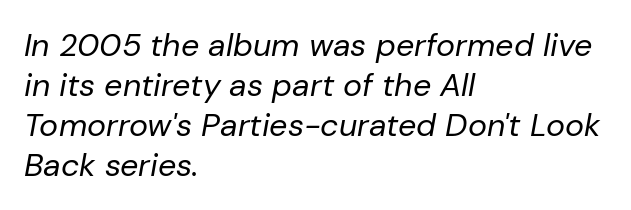
A typesetter would call this leading conventional body-copy spacing. The lettering tilts uniformly, giving the passage an italic look. Spacing verdict: proportional, widths tailored to each character. The letters sit at their default tracking, neither squeezed nor spread.
